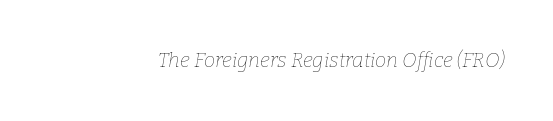
Q: Is the text bold? A: No.
Q: Is the text italic (slanted)? A: Yes, it leans right by about 9 degrees.
Q: Is the text underlined? A: No.
Q: Is the spacing between letters normal or unusually wide? A: Normal.
